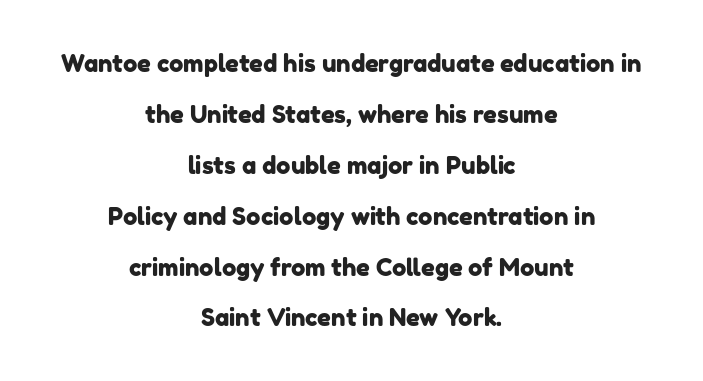
{"underline": "no", "align": "center", "line_spacing": "loose", "line_spacing_ratio": 2.12, "letter_spacing": "normal", "letter_spacing_em": 0.0, "glyph_px": 24}
